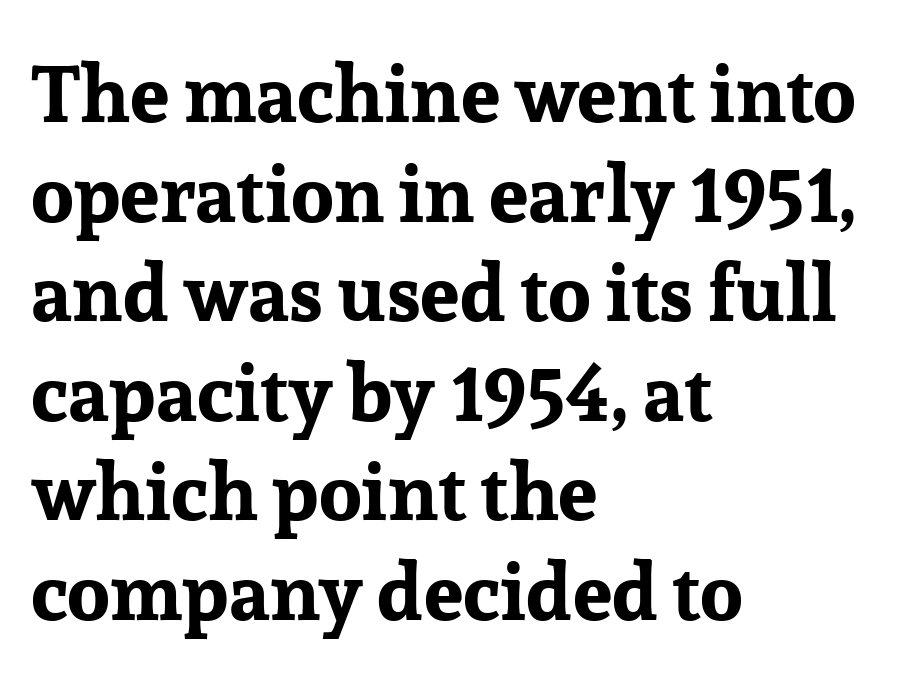
{"serif": "yes", "italic": "no", "bold": "yes", "weight": "bold", "width": "normal", "stroke_contrast": "low", "x_height": "medium", "monospaced": "no", "underline": "no", "align": "left", "line_spacing": "normal", "line_spacing_ratio": 1.26, "letter_spacing": "normal", "letter_spacing_em": 0.0, "glyph_px": 79}
